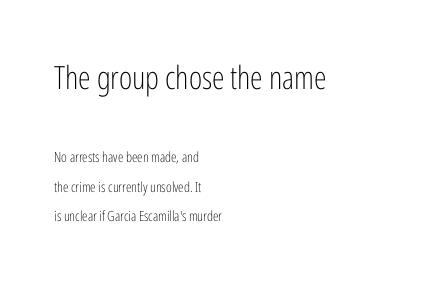
Q: Is the text bold? A: No.
Q: Is the text italic (slanted)? A: No, it is upright.
Q: Is the typeface a serif or a sans-serif typeface? A: Sans-serif.
Q: Is the text underlined? A: No.
Q: How is the paragraph aligned? A: Left-aligned.
Q: Is the spacing between letters normal or unusually wide? A: Normal.
Q: Is the spacing between lines tight, normal or loose? A: Loose.
Q: Which block of text is set in a larger size, the first (top) or the second (bottom)? A: The first (top) one.
Q: Width (condensed, normal, or wide)? A: Condensed.
Q: Stroke contrast? A: Low.
Q: x-height? A: Medium.
Q: Monospaced? A: No.
